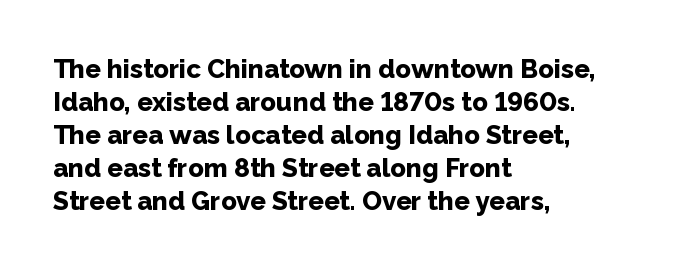
{"italic": "no", "bold": "yes", "underline": "no", "align": "left", "line_spacing": "normal", "line_spacing_ratio": 1.27, "letter_spacing": "normal", "letter_spacing_em": 0.0, "glyph_px": 26}
